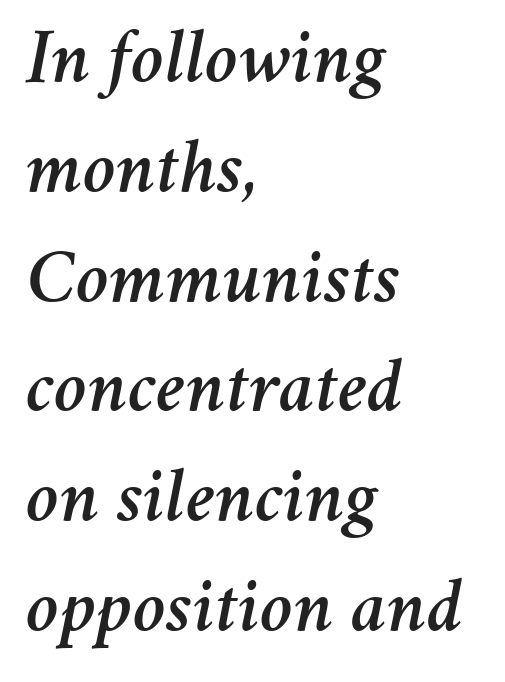
Every row of glyphs begins at an identical x-position on the left. Rule under the text: the space is simply empty. The passage shown stacks its lines at a standard gap. The rendering uses natural spacing where letterforms have individual widths. Glyph-to-glyph distance matches everyday printed text. Notice how the stems are inclined rather than vertical — that's the hallmark of italics.
